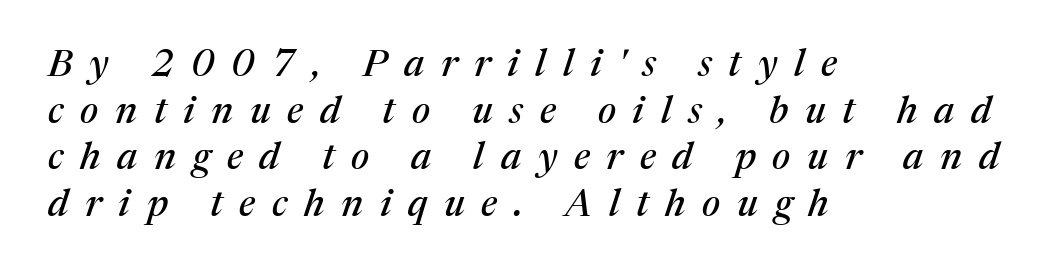
The foot of each line stays bare and open. Stroke terminals: seriffed. Rendered with sloped, italic letterforms. Looks like regular typesetting: each glyph gets only the width it needs. Does extra space separate the letters? Yes, quite a lot of it.
